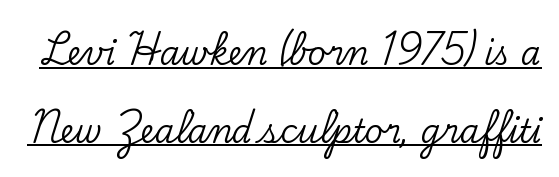
The image shows 32 px serif type; set loose line spacing (2.43x), normal letter spacing, underlined; low stroke contrast and a small x-height.
